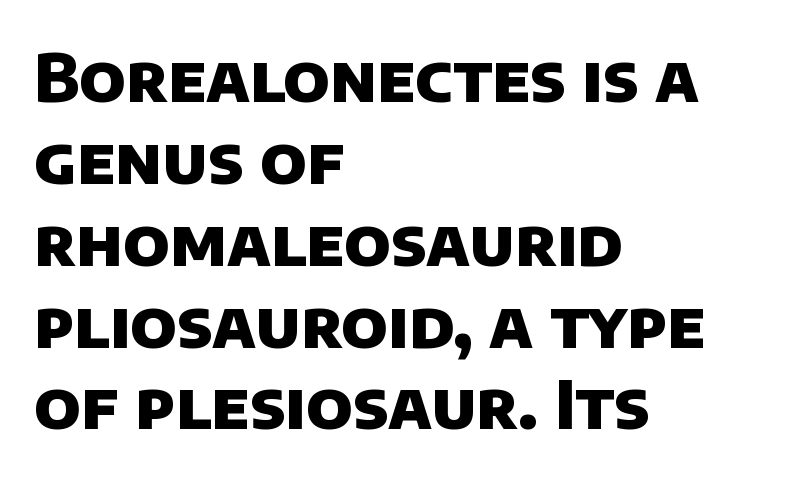
The image shows 66 px heavy sans-serif type; set left-aligned, line spacing 1.24x, normal letter spacing, not underlined; low stroke contrast and a large x-height.
